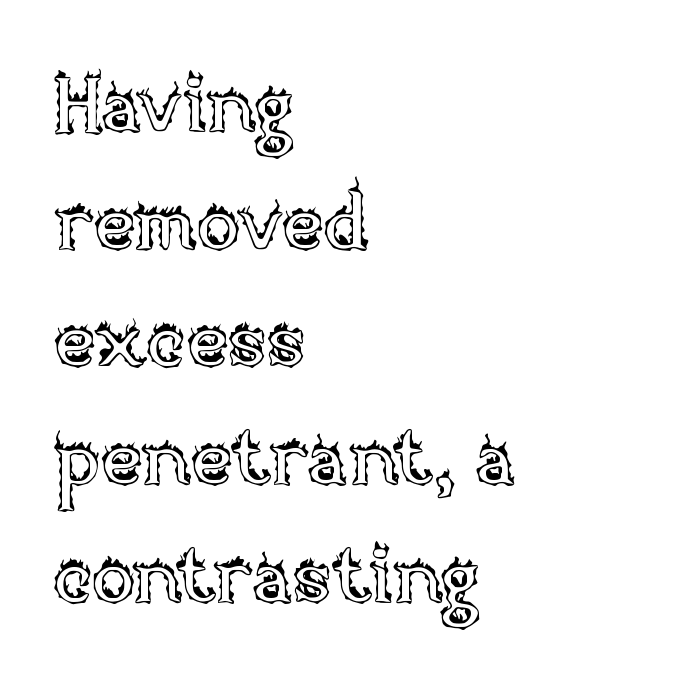
The image shows 79 px text type, upright; set left-aligned, normal line spacing (1.49x), normal letter spacing, not underlined; a large x-height.
